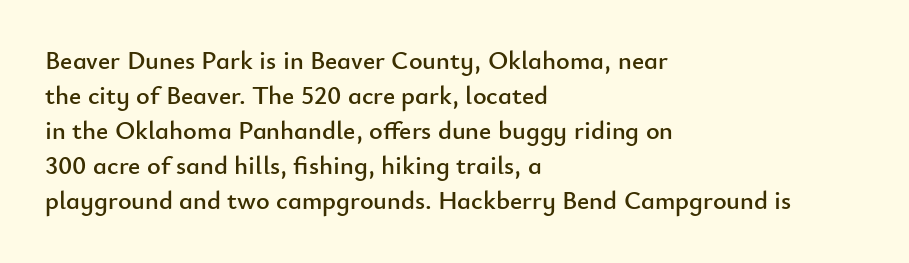
Q: Is the text italic (slanted)? A: No, it is upright.
Q: Is the text underlined? A: No.
Q: How is the paragraph aligned? A: Left-aligned.
Q: Is the spacing between letters normal or unusually wide? A: Normal.
Q: Is the spacing between lines tight, normal or loose? A: Normal.
